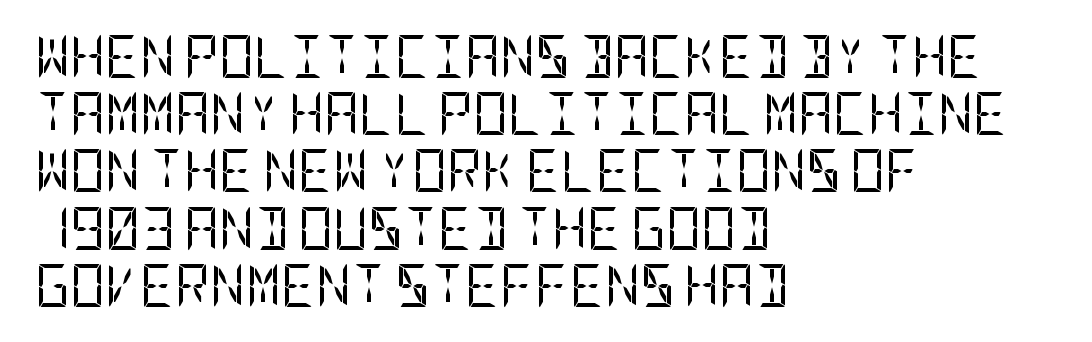
{"serif": "no", "italic": "no", "bold": "no", "weight": "regular", "width": "condensed", "stroke_contrast": "low", "x_height": "large", "underline": "no", "align": "left", "line_spacing": "normal", "line_spacing_ratio": 1.33, "letter_spacing": "normal", "letter_spacing_em": 0.0, "glyph_px": 43}
